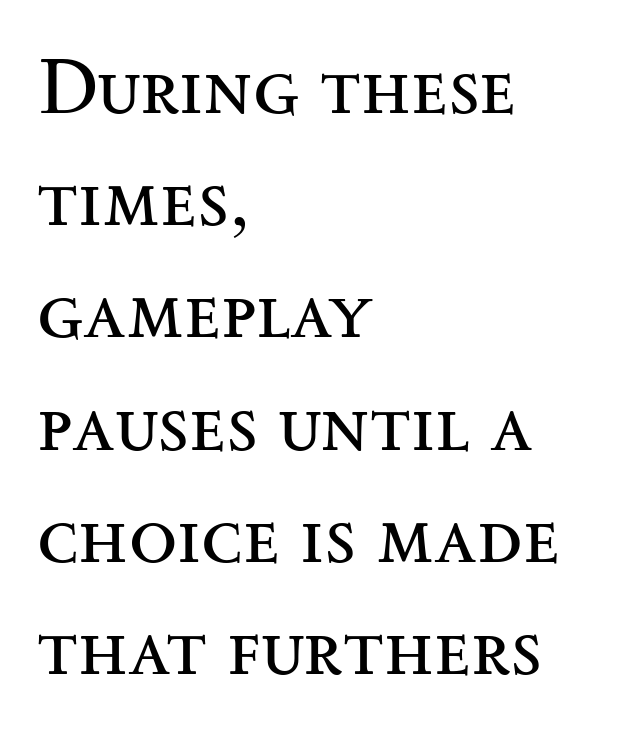
Horizontal bands of white between lines are of average thickness. These lines were composed using upright roman letters. A bare baseline throughout the passage. Observe the serifs anchoring each vertical stroke in this sample. The rendering anchors every line to the left-hand side. Looks like regular typesetting: each glyph gets only the width it needs.
